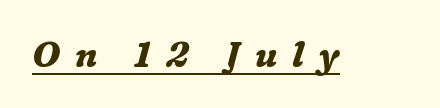
This is heavy type, rendered in bold. This rendering employs a face with finishing strokes, i.e., a serif. The passage shown leans; its letterforms are oblique. A rule runs beneath these lines of type. This sample uses expanded letter spacing, leaving extra air between glyphs. Note the varied advance widths — an 'i' is clearly narrower than an 'm'.
